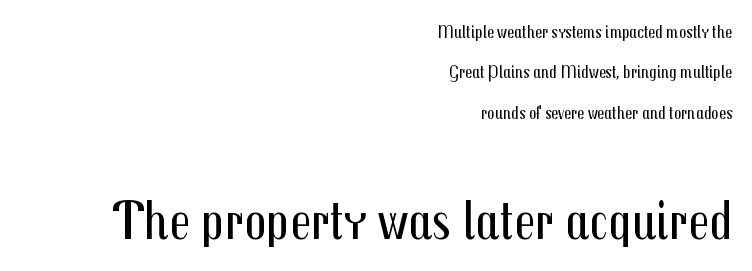
Q: Is the text bold? A: No.
Q: Is the text italic (slanted)? A: No, it is upright.
Q: Is the typeface a serif or a sans-serif typeface? A: Sans-serif.
Q: Is the text underlined? A: No.
Q: How is the paragraph aligned? A: Right-aligned.
Q: Is the spacing between letters normal or unusually wide? A: Normal.
Q: Is the spacing between lines tight, normal or loose? A: Loose.
Q: Which block of text is set in a larger size, the first (top) or the second (bottom)? A: The second (bottom) one.
Q: Width (condensed, normal, or wide)? A: Condensed.
Q: Stroke contrast? A: Medium.
Q: x-height? A: Medium.
Q: Monospaced? A: No.
